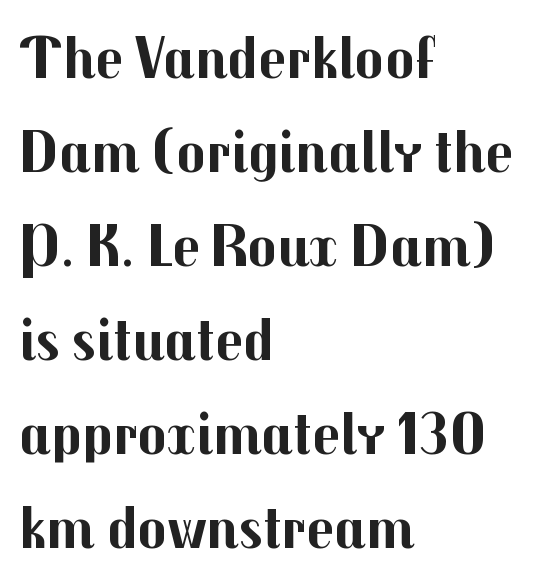
The image shows 61 px bold sans-serif type, upright; set left-aligned, normal line spacing (1.54x), normal letter spacing, not underlined; medium stroke contrast and a medium x-height.
